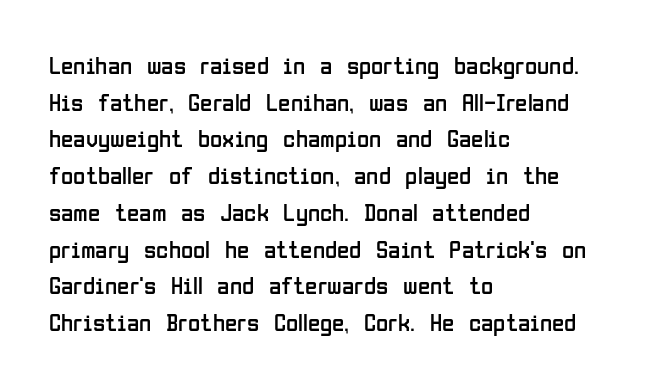
Q: Is the text bold? A: No.
Q: Is the text italic (slanted)? A: No, it is upright.
Q: Is the text underlined? A: No.
Q: How is the paragraph aligned? A: Left-aligned.
Q: Is the spacing between letters normal or unusually wide? A: Normal.
Q: Is the spacing between lines tight, normal or loose? A: Normal.
